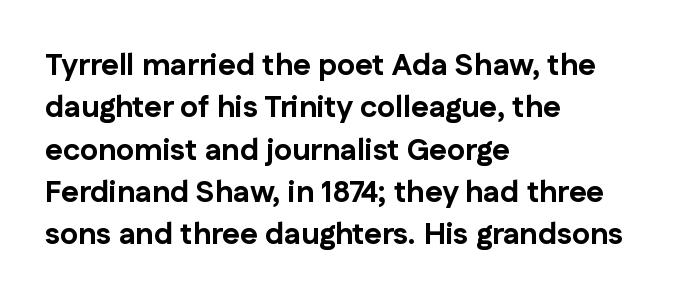
The image shows 30 px bold sans-serif type, upright; set left-aligned, normal line spacing (1.41x), normal letter spacing, not underlined; low stroke contrast and a medium x-height.
